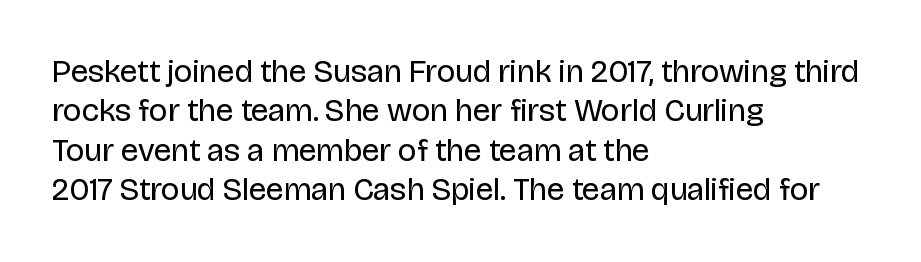
Here the designer chose a conventional face with non-uniform glyph widths. Reading down the block, your eye returns to a fixed left position each line. Only glyphs here, with clear space below each row. Is this a heavy cut? Hardly; it is regular or lighter.
